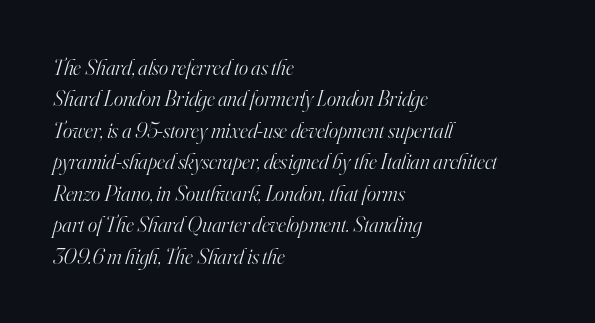
The image shows 22 px text type, italic (leaning right); set left-aligned, normal line spacing (1.43x), normal letter spacing, not underlined.
